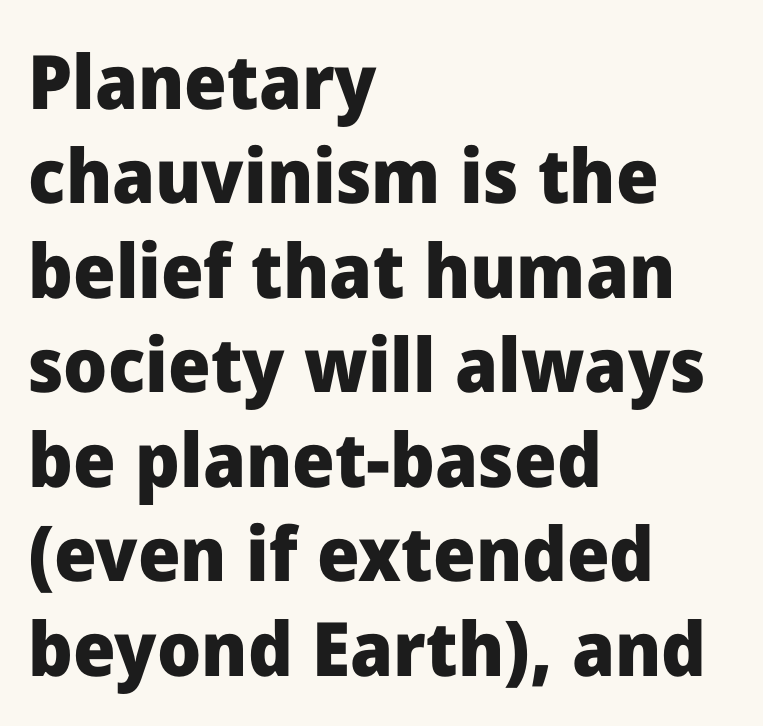
Q: Is the text bold? A: Yes.
Q: Is the text italic (slanted)? A: No, it is upright.
Q: Is the typeface a serif or a sans-serif typeface? A: Sans-serif.
Q: Is the text underlined? A: No.
Q: How is the paragraph aligned? A: Left-aligned.
Q: Is the spacing between letters normal or unusually wide? A: Normal.
Q: Is the spacing between lines tight, normal or loose? A: Normal.
Q: Width (condensed, normal, or wide)? A: Normal.
Q: Stroke contrast? A: Low.
Q: x-height? A: Medium.
Q: Monospaced? A: No.
